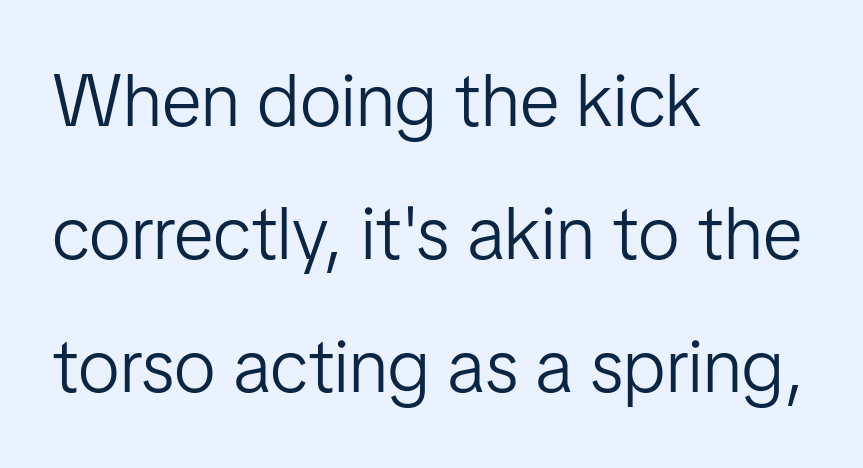
The image shows 74 px light sans-serif type, upright; set left-aligned, line spacing 1.8x, normal letter spacing, not underlined; low stroke contrast and a medium x-height.
